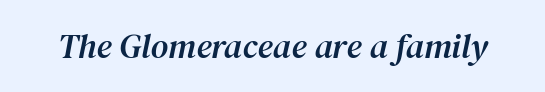
{"serif": "yes", "italic": "yes", "lean": "right", "slant_degrees": 12, "width": "normal", "stroke_contrast": "medium", "x_height": "medium", "monospaced": "no", "underline": "no", "letter_spacing": "normal", "letter_spacing_em": 0.0, "glyph_px": 34}
